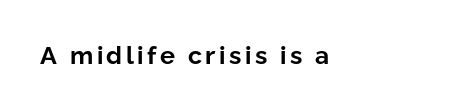
Weight check: bold — yes, fully. Ascenders rise straight up at ninety degrees. The string is rendered with underlining switched off.
